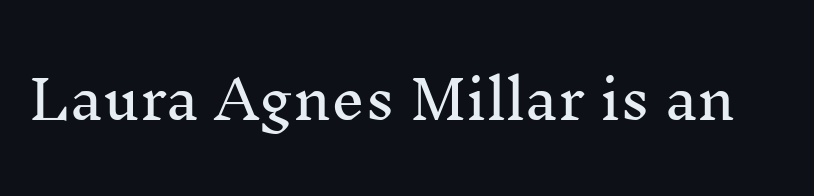
The image shows 53 px serif type, upright; set normal letter spacing, not underlined; medium stroke contrast and a medium x-height.
